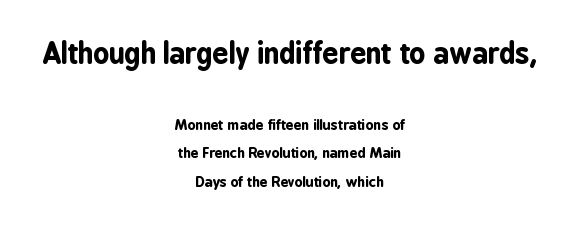
The image shows 28 px bold, condensed sans-serif type, upright; set centered, loose line spacing (2.04x), normal letter spacing, not underlined; the first (top) block is 2.0x larger; low stroke contrast and a medium x-height.
